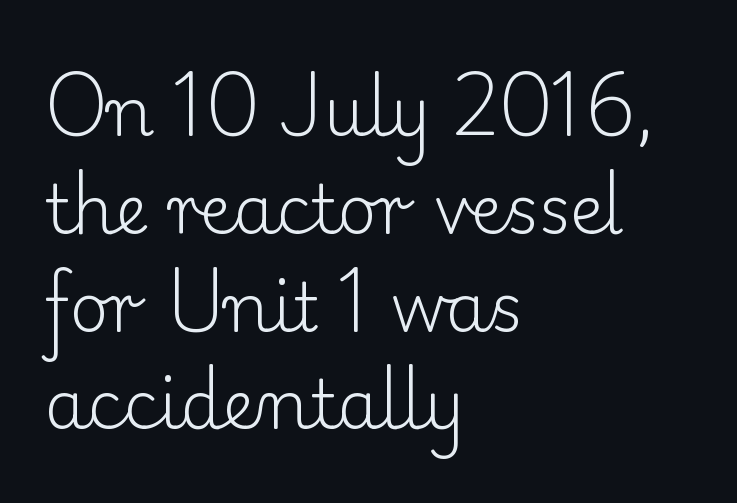
Stems and bowls with no extra thickness — not bold. The letterforms sit shoulder to shoulder at normal distance. This sample uses an upright cut, with every glyph sitting square on the baseline. Is this a fixed-width face? No — the glyphs have proportional, varying widths.
